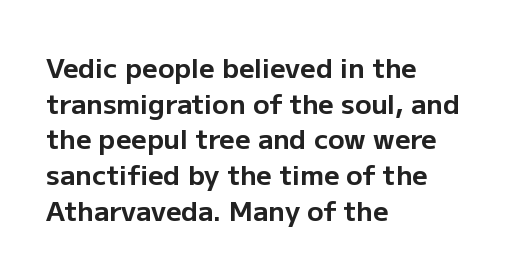
{"italic": "no", "bold": "yes", "underline": "no", "align": "left", "line_spacing": "normal", "line_spacing_ratio": 1.32, "letter_spacing": "normal", "letter_spacing_em": 0.0, "glyph_px": 27}
